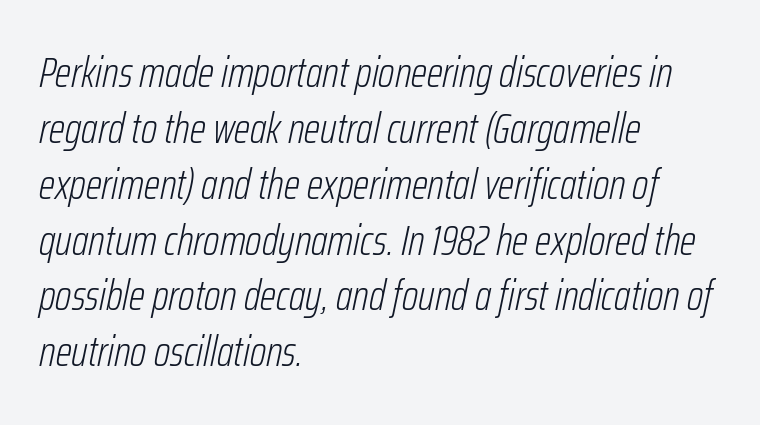
{"italic": "yes", "lean": "right", "slant_degrees": 12, "bold": "no", "weight": "light", "width": "condensed", "stroke_contrast": "low", "x_height": "medium", "monospaced": "no", "underline": "no", "align": "left", "line_spacing": "normal", "line_spacing_ratio": 1.33, "letter_spacing": "normal", "letter_spacing_em": 0.0, "glyph_px": 42}
